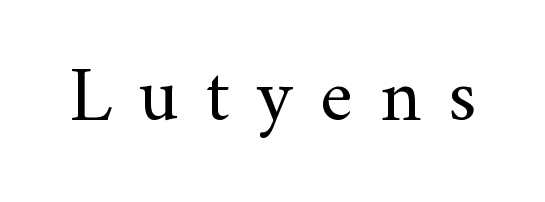
{"serif": "yes", "italic": "no", "bold": "no", "weight": "regular", "width": "normal", "stroke_contrast": "medium", "x_height": "small", "monospaced": "no", "underline": "no", "letter_spacing": "wide", "letter_spacing_em": 0.34, "glyph_px": 79}
